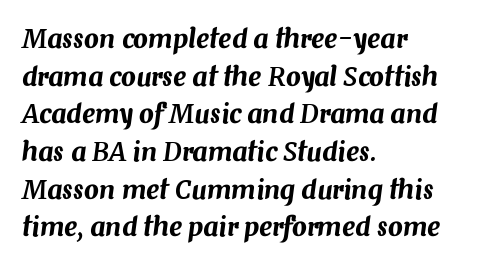
The image shows 26 px text type, italic (leaning right); set left-aligned, normal line spacing (1.45x), normal letter spacing, not underlined.
